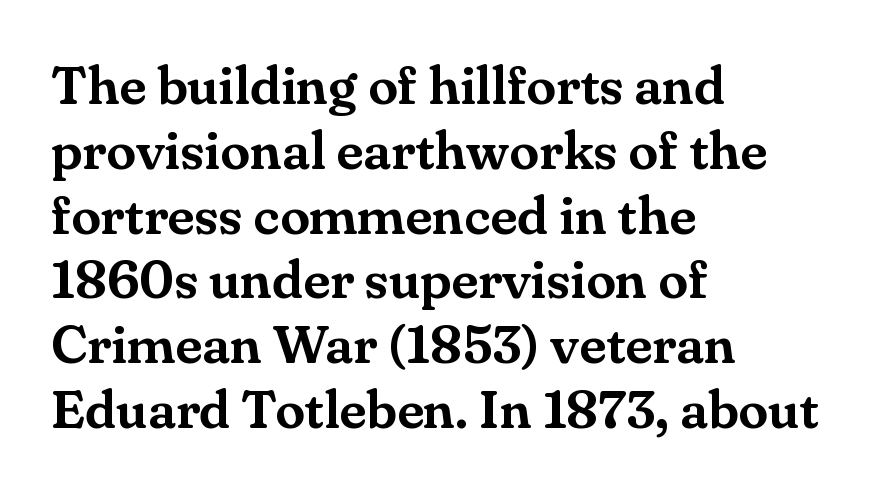
Q: Is the text italic (slanted)? A: No, it is upright.
Q: Is the typeface a serif or a sans-serif typeface? A: Serif.
Q: Is the text underlined? A: No.
Q: How is the paragraph aligned? A: Left-aligned.
Q: Is the spacing between letters normal or unusually wide? A: Normal.
Q: Width (condensed, normal, or wide)? A: Normal.
Q: Stroke contrast? A: Medium.
Q: x-height? A: Small.
Q: Monospaced? A: No.
